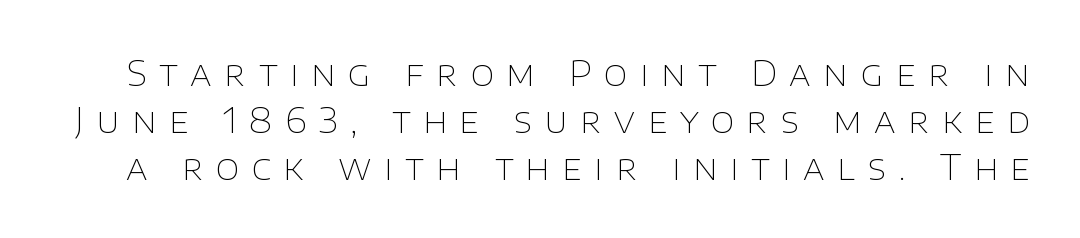
Q: Is the text bold? A: No.
Q: Is the text italic (slanted)? A: No, it is upright.
Q: Is the typeface a serif or a sans-serif typeface? A: Sans-serif.
Q: Is the text underlined? A: No.
Q: Is the spacing between letters normal or unusually wide? A: Unusually wide.
Q: Is the spacing between lines tight, normal or loose? A: Normal.
Q: Width (condensed, normal, or wide)? A: Normal.
Q: Stroke contrast? A: Low.
Q: x-height? A: Large.
Q: Monospaced? A: No.
